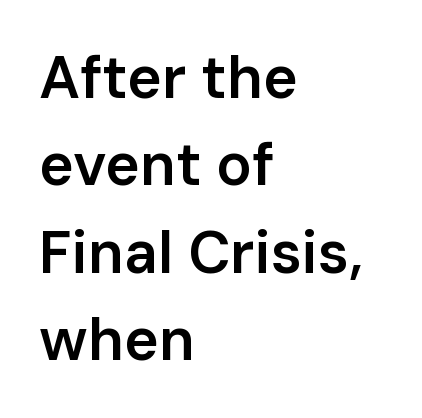
The image shows 59 px semibold sans-serif type, upright; set left-aligned, normal line spacing (1.48x), normal letter spacing, not underlined; low stroke contrast and a medium x-height.
